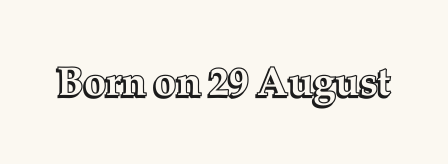
{"italic": "no", "width": "normal", "x_height": "medium", "monospaced": "no", "underline": "no", "letter_spacing": "normal", "letter_spacing_em": 0.0, "glyph_px": 40}
